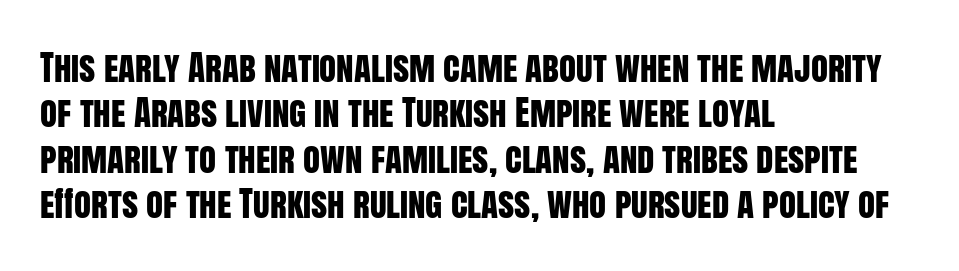
Line beginnings align vertically; line endings do not. Is there much room between lines? A standard amount, neither cramped nor airy. The letters stand upright; this is a roman face. This sample has the flowing, uneven cadence of proportional lettering. The face used here is rendered with its standard letterfit. Bare-footed words on every line.
